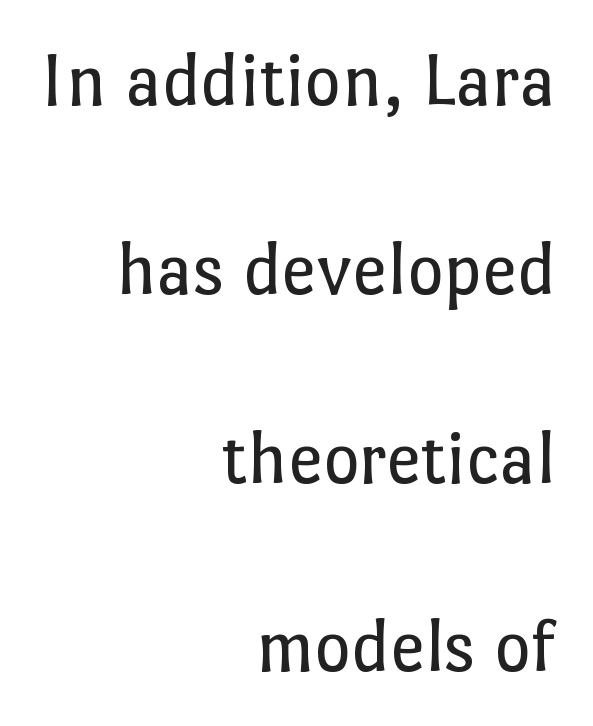
{"italic": "no", "bold": "no", "weight": "regular", "width": "normal", "stroke_contrast": "low", "x_height": "medium", "monospaced": "no", "underline": "no", "align": "right", "line_spacing": "loose", "line_spacing_ratio": 2.42, "letter_spacing": "normal", "letter_spacing_em": 0.0, "glyph_px": 78}
